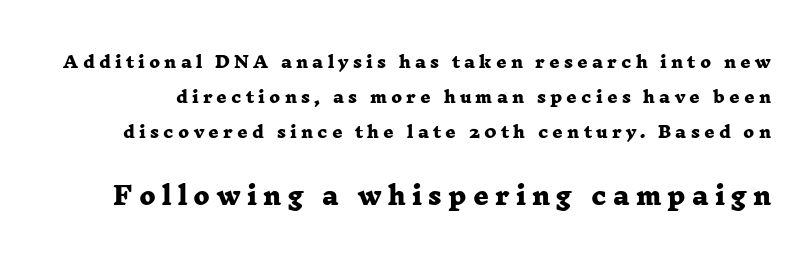
The image shows 24 px bold type; set loose line spacing (2.18x), unusually wide letter spacing (+0.26 em), not underlined; the second (bottom) block is 1.5x larger.
